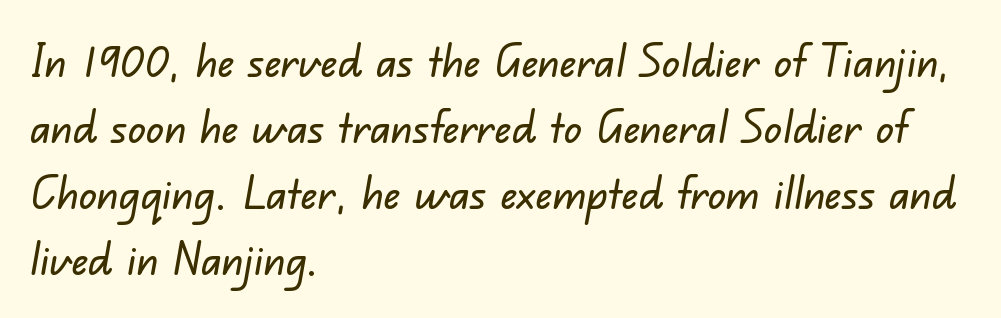
Q: Is the typeface a serif or a sans-serif typeface? A: Sans-serif.
Q: Is the text underlined? A: No.
Q: How is the paragraph aligned? A: Left-aligned.
Q: Is the spacing between letters normal or unusually wide? A: Normal.
Q: Is the spacing between lines tight, normal or loose? A: Normal.
Q: Width (condensed, normal, or wide)? A: Normal.
Q: Stroke contrast? A: Low.
Q: x-height? A: Small.
Q: Monospaced? A: No.
